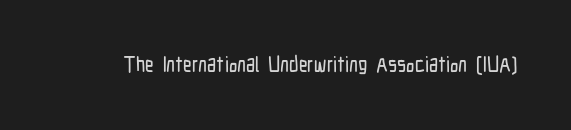
Every character sits straight up, as roman type does. The string is rendered with underlining switched off. Students, note that the glyphs here touch the page at normal intervals.
